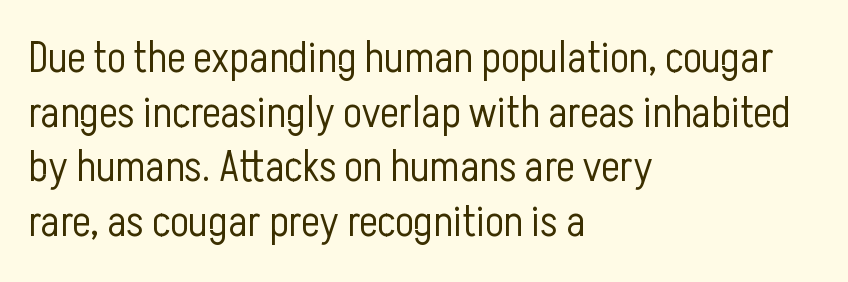
{"serif": "no", "italic": "no", "bold": "no", "weight": "light", "width": "condensed", "stroke_contrast": "low", "x_height": "medium", "monospaced": "no", "underline": "no", "align": "left", "line_spacing_ratio": 1.24, "letter_spacing": "normal", "letter_spacing_em": 0.0, "glyph_px": 44}
